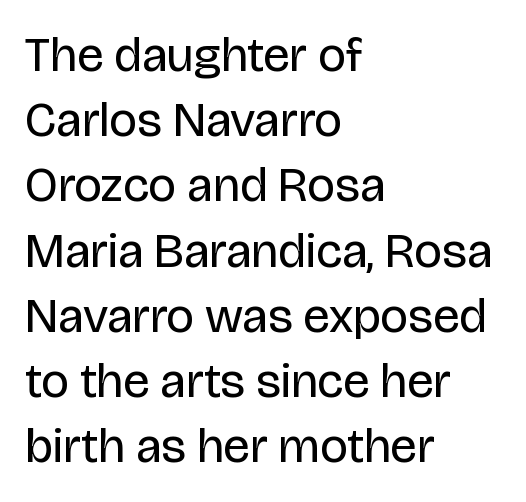
These lines stack with their left ends in a neat column. The space beneath each line is pristine and unruled. A roman cut, with each character standing at attention. To sum up the face: it is a sans, with no serifs. What stands out about the letter spacing? Nothing — it is the standard amount.
